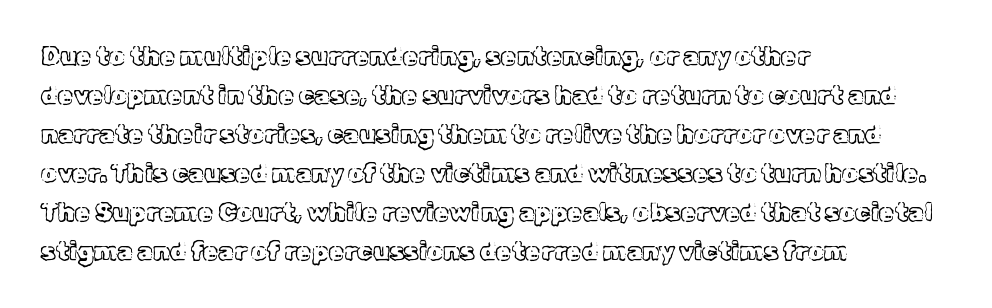
The image shows 25 px text type, upright; set left-aligned, normal line spacing (1.56x), normal letter spacing, not underlined.
